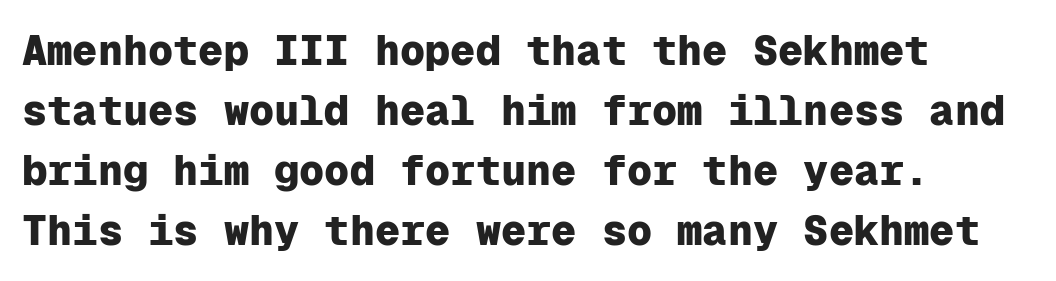
{"serif": "no", "italic": "no", "bold": "yes", "weight": "heavy", "width": "normal", "stroke_contrast": "low", "x_height": "medium", "monospaced": "yes", "underline": "no", "align": "left", "line_spacing": "normal", "line_spacing_ratio": 1.43, "letter_spacing": "normal", "letter_spacing_em": 0.0, "glyph_px": 42}
